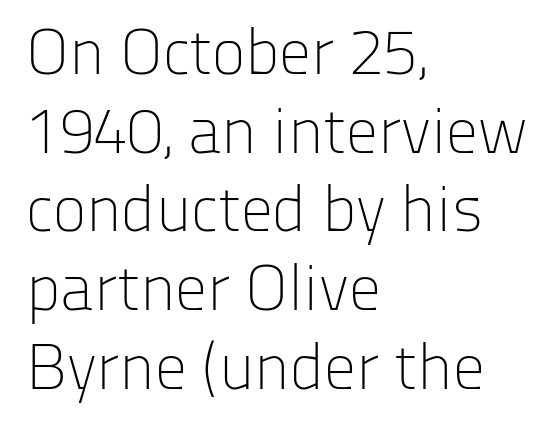
Typeset ragged right — the left edge is the straight one. Has an underline been added? It has not. Nope, not italic — everything's standing straight. On a weight scale, this lands at 450 or below.
